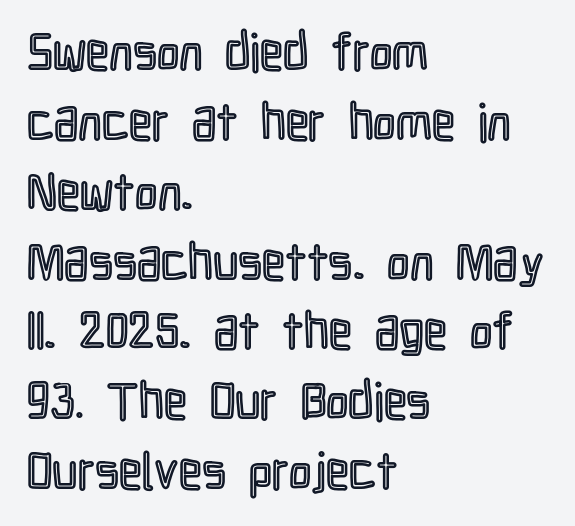
Q: Is the text italic (slanted)? A: No, it is upright.
Q: Is the text underlined? A: No.
Q: How is the paragraph aligned? A: Left-aligned.
Q: Is the spacing between letters normal or unusually wide? A: Normal.
Q: Is the spacing between lines tight, normal or loose? A: Normal.
Q: Width (condensed, normal, or wide)? A: Condensed.
Q: x-height? A: Medium.
Q: Monospaced? A: No.
